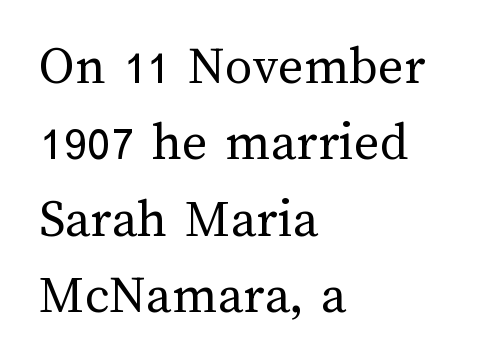
The image shows 55 px regular-weight type, upright; set left-aligned, normal line spacing (1.39x), normal letter spacing, not underlined; medium stroke contrast and a medium x-height.
